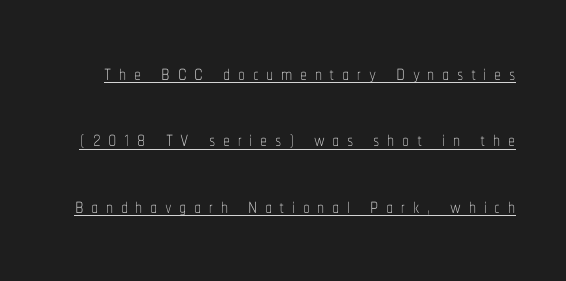
Q: Is the text bold? A: No.
Q: Is the text italic (slanted)? A: No, it is upright.
Q: Is the text underlined? A: Yes.
Q: Is the spacing between letters normal or unusually wide? A: Unusually wide.
Q: Is the spacing between lines tight, normal or loose? A: Loose.
Q: Width (condensed, normal, or wide)? A: Condensed.
Q: Stroke contrast? A: Low.
Q: x-height? A: Medium.
Q: Monospaced? A: No.
